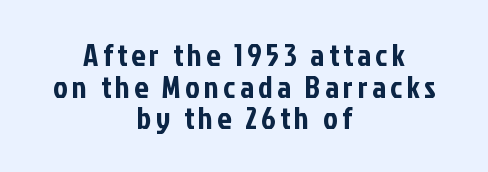
Words float on clear page, feet unadorned. Is there any slant? The stems are plumb. In terms of leading, this rendering errs on the cramped side. Serifs: no, the terminals of the letterforms are clean.
